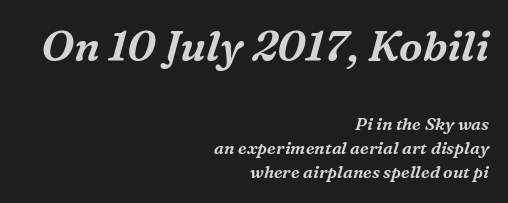
The image shows 42 px serif type, italic (leaning right); set right-aligned, normal line spacing (1.43x), normal letter spacing, not underlined; the first (top) block is 2.47x larger; medium stroke contrast and a medium x-height.
